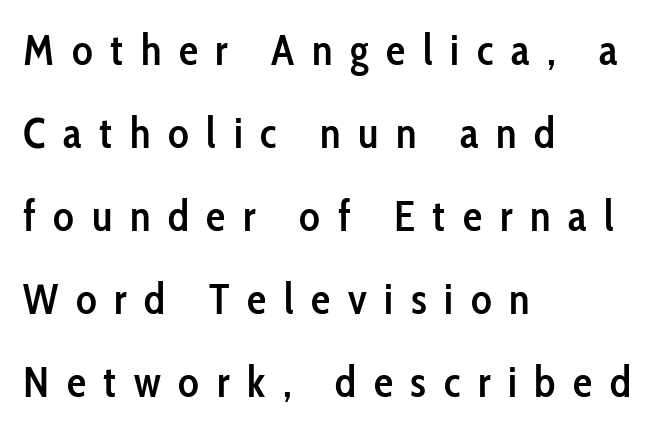
The image shows 43 px semibold, condensed sans-serif type, upright; set left-aligned, loose line spacing (1.93x), unusually wide letter spacing (+0.41 em), not underlined; low stroke contrast and a medium x-height.
